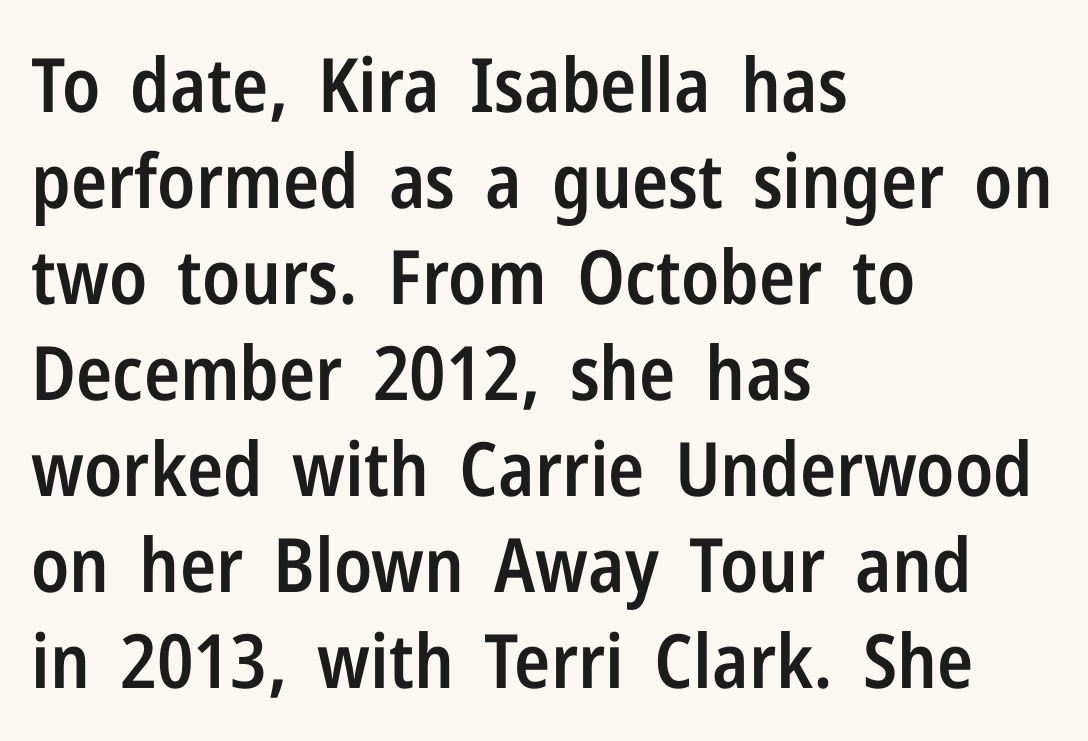
Quick note: underline off. Every character sits straight up, as roman type does. Every row of glyphs begins at an identical x-position on the left. Spacing verdict: proportional, widths tailored to each character.
